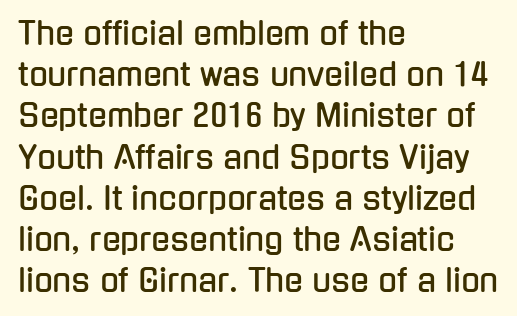
The letters sit at their default tracking, neither squeezed nor spread. Leading matches the norm, producing a regular column. A roman cut, with each character standing at attention. These lines are rendered in a variable-pitch font. Casual observation: everything's shoved over to the left. Plain, unruled lines of type.
